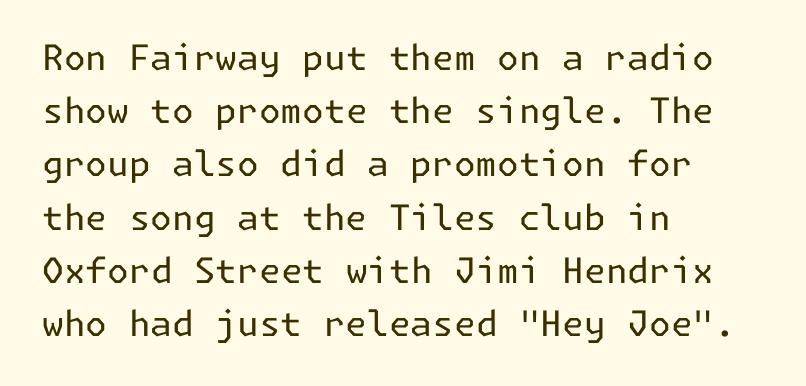
Q: Is the text bold? A: No.
Q: Is the text italic (slanted)? A: No, it is upright.
Q: Is the typeface a serif or a sans-serif typeface? A: Sans-serif.
Q: Is the text underlined? A: No.
Q: How is the paragraph aligned? A: Left-aligned.
Q: Is the spacing between letters normal or unusually wide? A: Normal.
Q: Is the spacing between lines tight, normal or loose? A: Normal.
Q: Width (condensed, normal, or wide)? A: Normal.
Q: Stroke contrast? A: Low.
Q: x-height? A: Medium.
